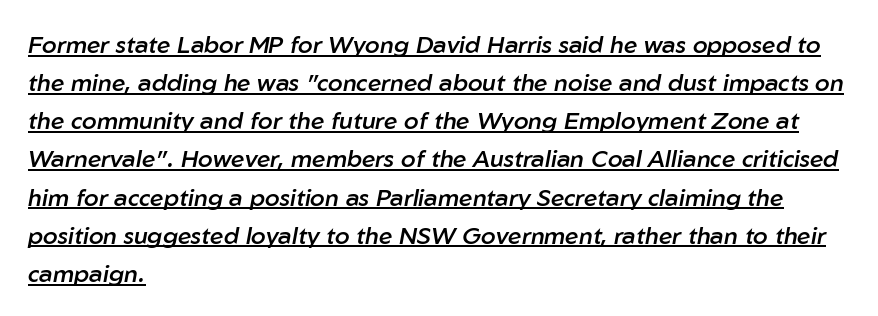
The horizontal fit of the characters is conventional and even. Caption: semibold face, moderately heavy strokes. Notice how a bar underscores the lettering throughout. Teacher's note: observe the even left margin — that is flush-left alignment. These lines sit exactly where default settings would place them. The face used here has a pronounced slope to its letters.
